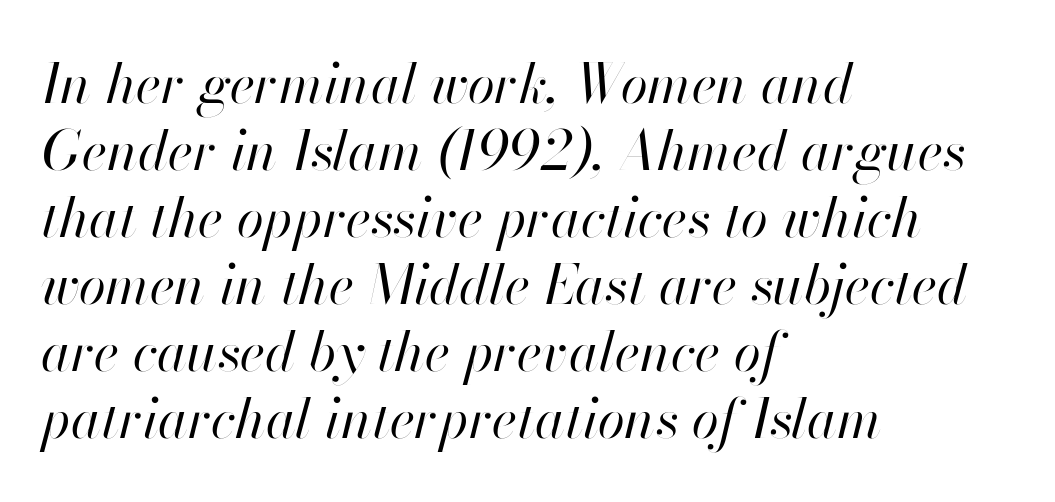
The baseline area is clear. The ragged edge is on the right, which tells us the setting is flush left. Proportional: the letters do not fall into vertical columns. You can tell it's italic because the verticals aren't actually vertical.
